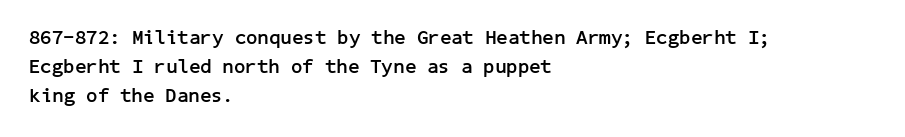
The glyphs are unaccompanied by any horizontal stroke below them. Line spacing here is normal. It's the straight-up-and-down kind of type. A dark, heavy texture on the line: the type is bold. The text block is weighted toward the left margin, trailing off unevenly rightward. Characters follow at the spacing the type designer built in.
